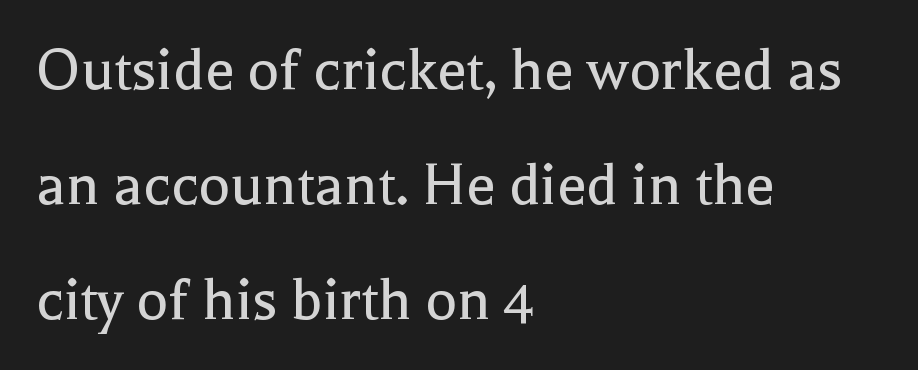
The image shows 66 px regular-weight serif type, upright; set left-aligned, line spacing 1.74x, normal letter spacing, not underlined; a medium x-height.
